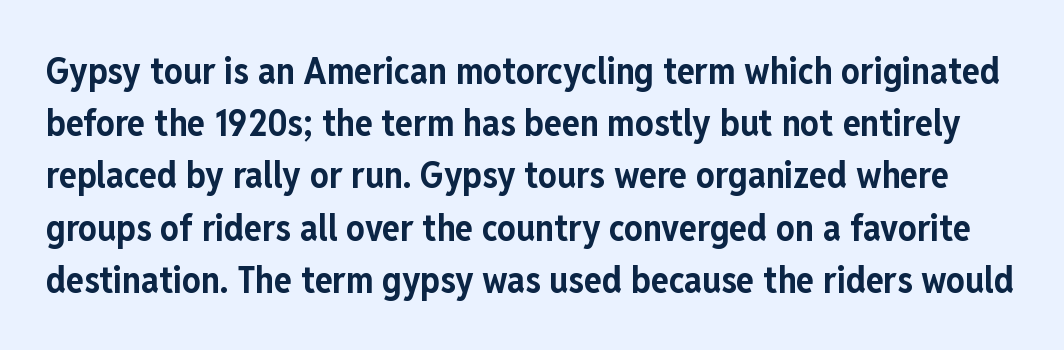
Q: Is the text bold? A: Yes.
Q: Is the text italic (slanted)? A: No, it is upright.
Q: Is the typeface a serif or a sans-serif typeface? A: Sans-serif.
Q: Is the text underlined? A: No.
Q: Is the spacing between letters normal or unusually wide? A: Normal.
Q: Is the spacing between lines tight, normal or loose? A: Normal.
Q: Width (condensed, normal, or wide)? A: Condensed.
Q: Stroke contrast? A: Low.
Q: x-height? A: Medium.
Q: Monospaced? A: No.
